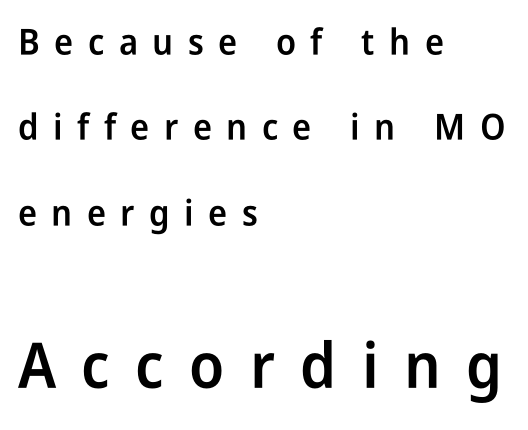
{"serif": "no", "italic": "no", "bold": "semi", "weight": "semibold", "width": "condensed", "stroke_contrast": "low", "x_height": "medium", "monospaced": "no", "underline": "no", "align": "left", "line_spacing": "loose", "line_spacing_ratio": 2.37, "letter_spacing": "wide", "letter_spacing_em": 0.4, "larger_block": "second", "size_ratio": 1.75, "glyph_px": 63}
